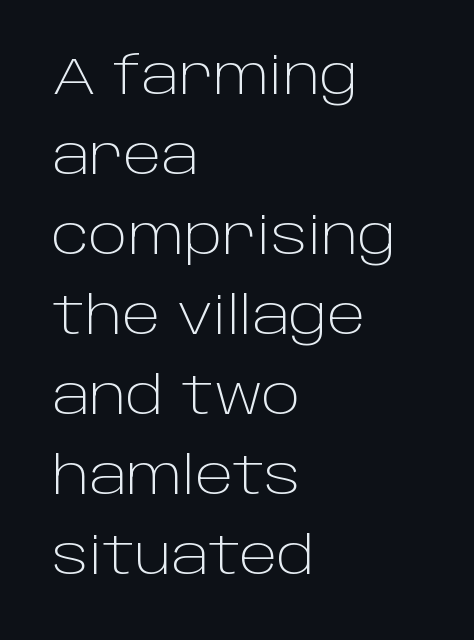
Q: Is the text bold? A: No.
Q: Is the text italic (slanted)? A: No, it is upright.
Q: Is the typeface a serif or a sans-serif typeface? A: Sans-serif.
Q: Is the text underlined? A: No.
Q: How is the paragraph aligned? A: Left-aligned.
Q: Is the spacing between letters normal or unusually wide? A: Normal.
Q: Is the spacing between lines tight, normal or loose? A: Normal.
Q: Width (condensed, normal, or wide)? A: Normal.
Q: Stroke contrast? A: Low.
Q: x-height? A: Large.
Q: Monospaced? A: No.
